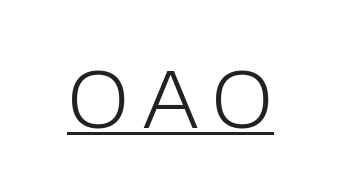
{"serif": "no", "italic": "no", "bold": "no", "weight": "light", "width": "normal", "stroke_contrast": "low", "x_height": "medium", "monospaced": "no", "underline": "yes", "glyph_px": 77}
